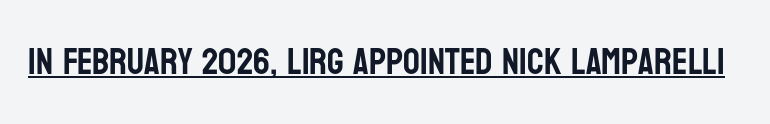
Q: Is the text italic (slanted)? A: No, it is upright.
Q: Is the typeface a serif or a sans-serif typeface? A: Sans-serif.
Q: Is the text underlined? A: Yes.
Q: Is the spacing between letters normal or unusually wide? A: Normal.
Q: Width (condensed, normal, or wide)? A: Condensed.
Q: Stroke contrast? A: Low.
Q: x-height? A: Large.
Q: Monospaced? A: No.
